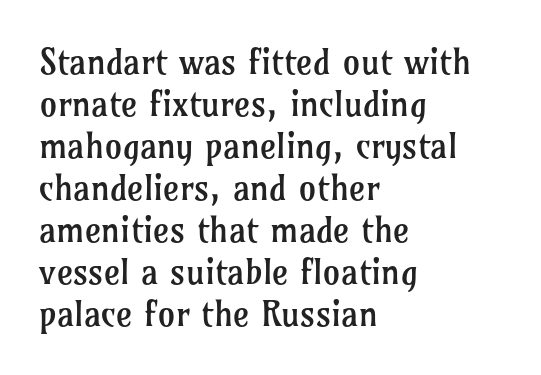
The image shows 35 px regular-weight serif type, upright; set left-aligned, line spacing 1.2x, normal letter spacing, not underlined; low stroke contrast and a medium x-height.
